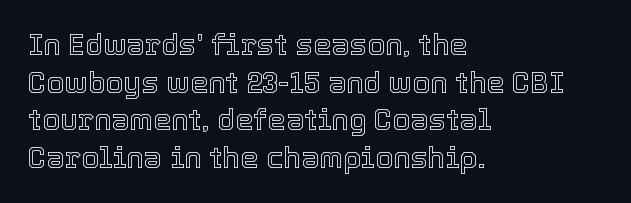
The image shows 29 px text type, upright; set left-aligned, normal line spacing (1.3x), normal letter spacing, not underlined; a medium x-height.
